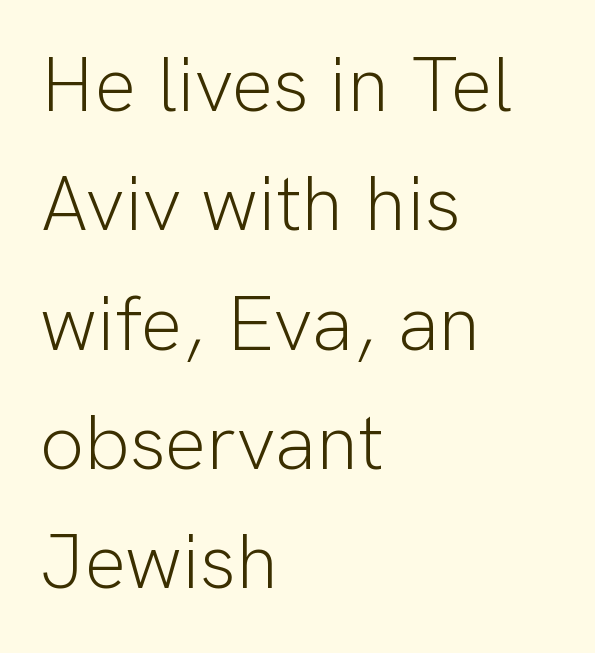
Leading matches the norm, producing a regular column. These lines are composed in type without serifs. A typesetter would call this proportional, since set widths differ per character. No italicization has been applied; the sample stays upright. Descenders hang freely into open space.
